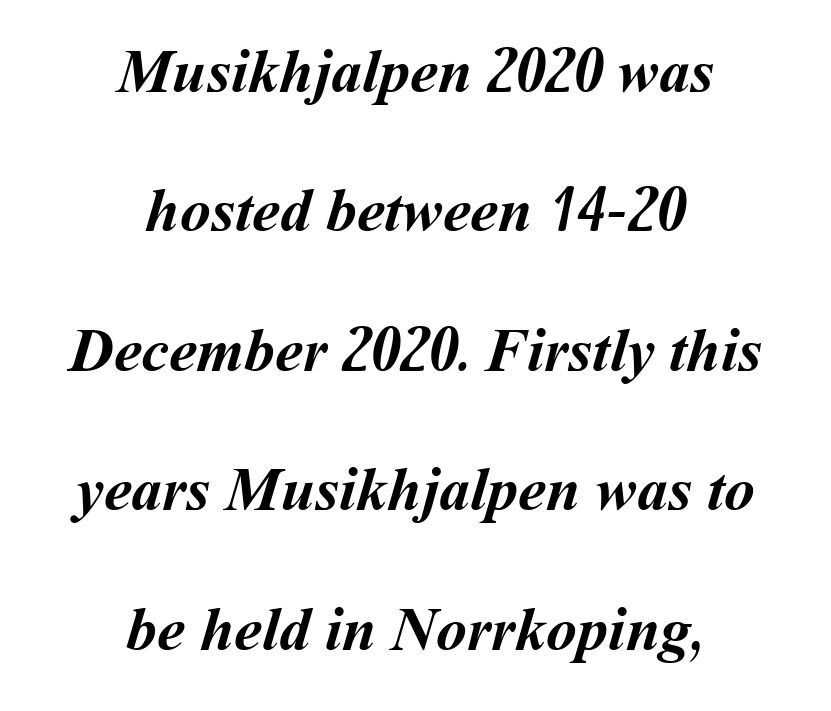
{"bold": "yes", "weight": "semibold", "width": "normal", "stroke_contrast": "medium", "x_height": "medium", "monospaced": "no", "underline": "no", "align": "center", "line_spacing": "loose", "line_spacing_ratio": 2.25, "letter_spacing": "normal", "letter_spacing_em": 0.0, "glyph_px": 62}
